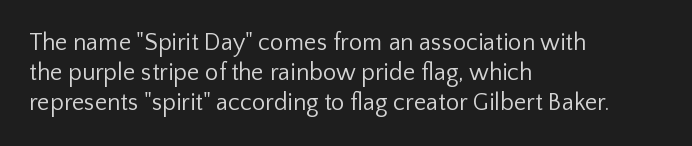
The image shows 24 px text type, upright; set left-aligned, line spacing 1.24x, normal letter spacing, not underlined.
